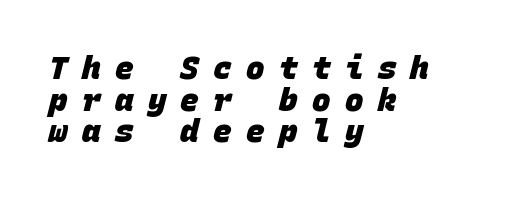
Q: Is the text bold? A: Yes.
Q: Is the typeface a serif or a sans-serif typeface? A: Sans-serif.
Q: Is the text underlined? A: No.
Q: How is the paragraph aligned? A: Left-aligned.
Q: Is the spacing between letters normal or unusually wide? A: Unusually wide.
Q: Is the spacing between lines tight, normal or loose? A: Tight.
Q: Width (condensed, normal, or wide)? A: Normal.
Q: Stroke contrast? A: Low.
Q: x-height? A: Large.
Q: Monospaced? A: Yes.
